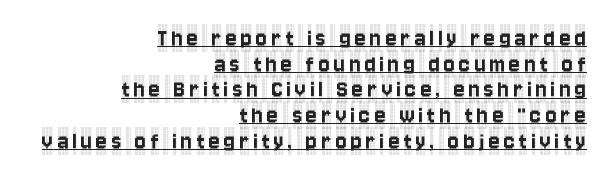
The image shows 26 px text type, upright; set right-aligned, tight line spacing (0.99x), underlined.
